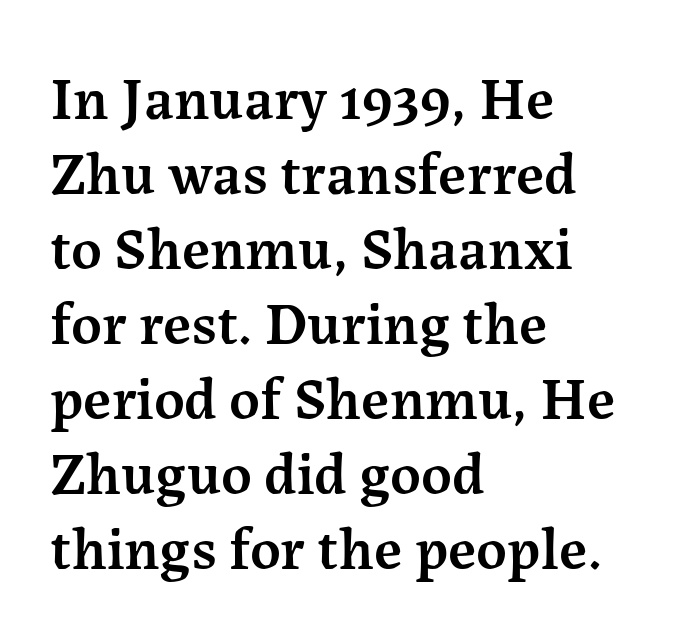
{"serif": "yes", "italic": "no", "bold": "semi", "weight": "semibold", "width": "normal", "stroke_contrast": "medium", "x_height": "medium", "monospaced": "no", "underline": "no", "align": "left", "line_spacing": "normal", "line_spacing_ratio": 1.25, "letter_spacing": "normal", "letter_spacing_em": 0.0, "glyph_px": 60}
